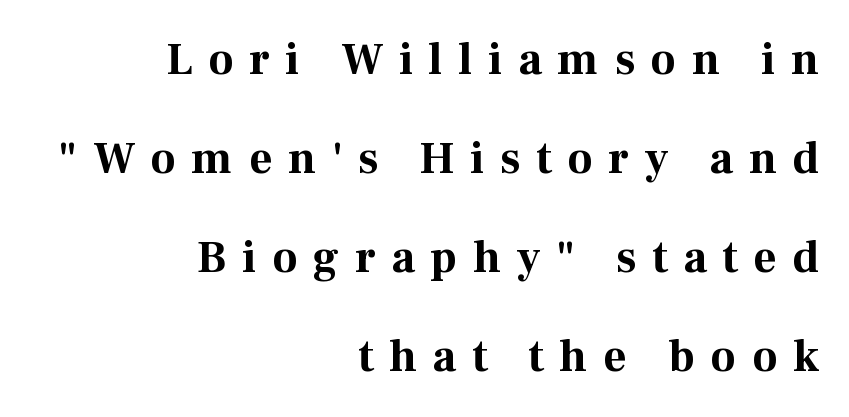
{"serif": "yes", "italic": "no", "bold": "yes", "weight": "bold", "width": "normal", "stroke_contrast": "medium", "x_height": "medium", "monospaced": "no", "underline": "no", "align": "right", "line_spacing": "loose", "line_spacing_ratio": 2.2, "letter_spacing": "wide", "letter_spacing_em": 0.35, "glyph_px": 45}
